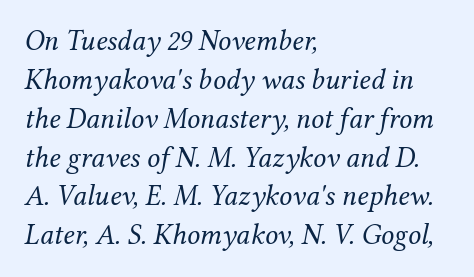
Slant detected: the letters are inclined. The setting favours the left margin, as ordinary paragraphs usually do. The block of text has a typical density, with ordinary space between rows. These lines are rendered in a variable-pitch font.
